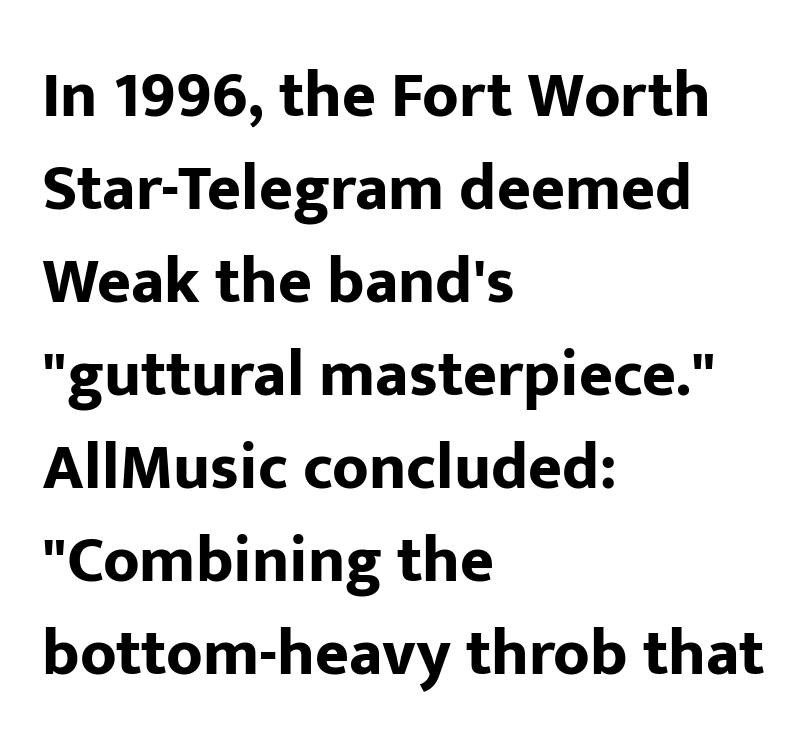
The image shows 65 px bold sans-serif type, upright; set left-aligned, normal line spacing (1.43x), normal letter spacing, not underlined; low stroke contrast and a medium x-height.
